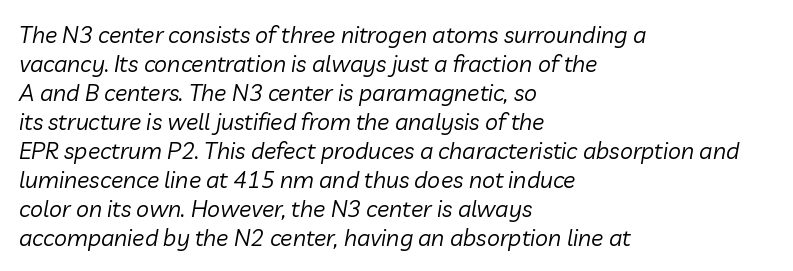
{"italic": "yes", "lean": "right", "slant_degrees": 10, "bold": "no", "underline": "no", "align": "left", "line_spacing": "normal", "line_spacing_ratio": 1.26, "letter_spacing": "normal", "letter_spacing_em": 0.0, "glyph_px": 23}
